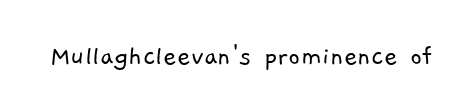
The image shows 29 px light sans-serif type; set normal letter spacing, not underlined; low stroke contrast and a medium x-height.
